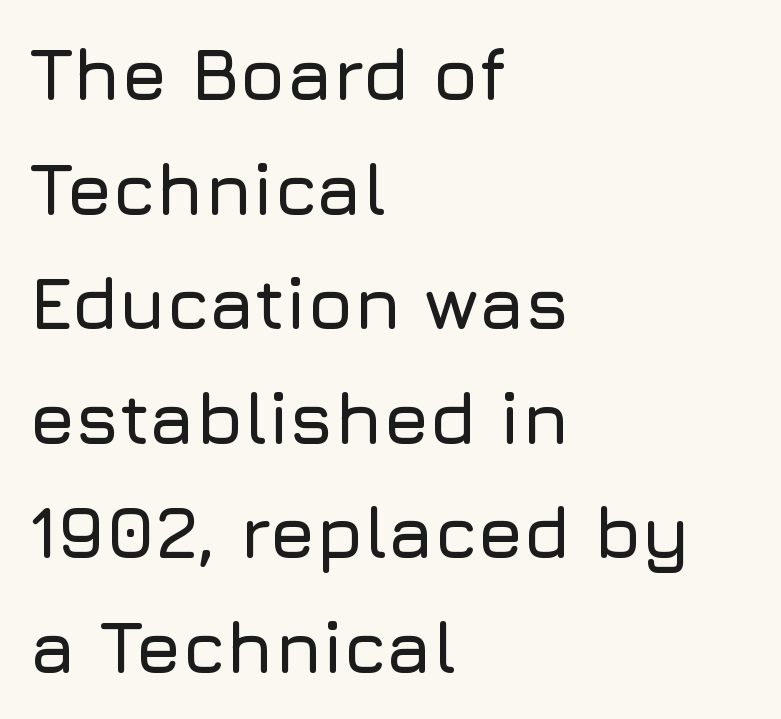
The image shows 73 px sans-serif type, upright; set left-aligned, normal line spacing (1.57x), normal letter spacing, not underlined; low stroke contrast and a medium x-height.
